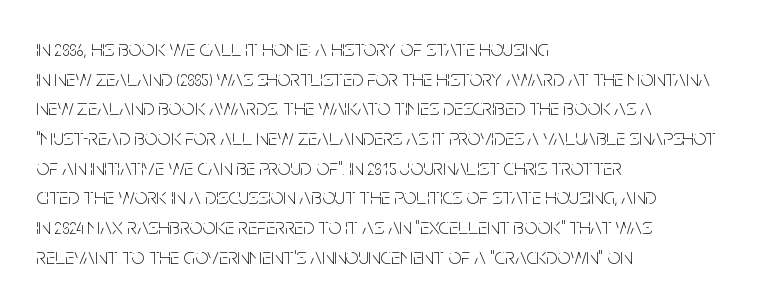
The image shows 23 px text type, upright; set left-aligned, normal line spacing (1.29x), normal letter spacing, not underlined.
